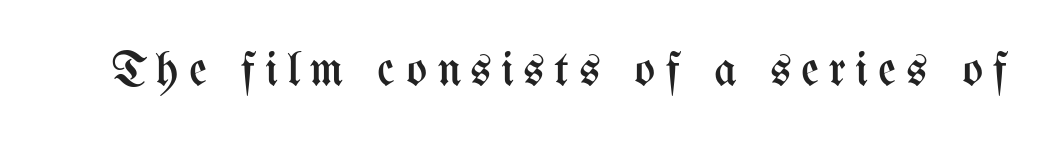
The image shows 49 px regular-weight, condensed type, upright; set unusually wide letter spacing (+0.2 em), not underlined; medium stroke contrast and a medium x-height.
